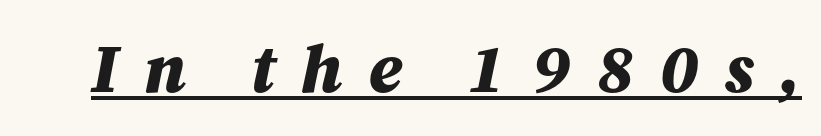
The strokes are fattened all the way to bold. Slant detected: the letters are inclined. A rule runs beneath these lines of type. What stands out about the letter spacing? Its width — letters are far apart. Is this a fixed-width face? No — the glyphs have proportional, varying widths.
